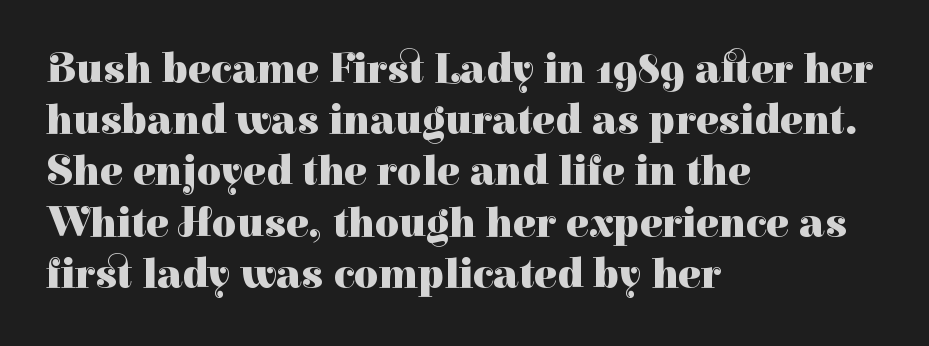
Q: Is the text bold? A: Yes.
Q: Is the text italic (slanted)? A: No, it is upright.
Q: Is the typeface a serif or a sans-serif typeface? A: Serif.
Q: Is the text underlined? A: No.
Q: How is the paragraph aligned? A: Left-aligned.
Q: Is the spacing between letters normal or unusually wide? A: Normal.
Q: Width (condensed, normal, or wide)? A: Normal.
Q: Stroke contrast? A: High.
Q: x-height? A: Medium.
Q: Monospaced? A: No.
